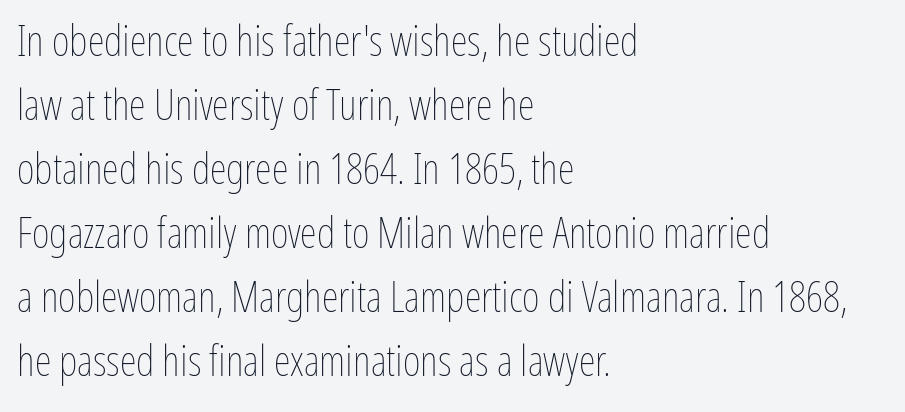
{"italic": "no", "bold": "no", "weight": "thin", "width": "condensed", "stroke_contrast": "low", "x_height": "medium", "monospaced": "no", "underline": "no", "align": "left", "line_spacing": "normal", "line_spacing_ratio": 1.49, "letter_spacing": "normal", "letter_spacing_em": 0.0, "glyph_px": 43}
